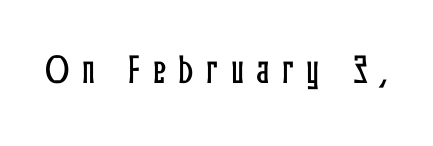
A roman cut, with each character standing at attention. Proportional: the letters do not fall into vertical columns. Each row of text sits above clean, open space. Students, note that the glyphs here are deliberately spaced far apart.
